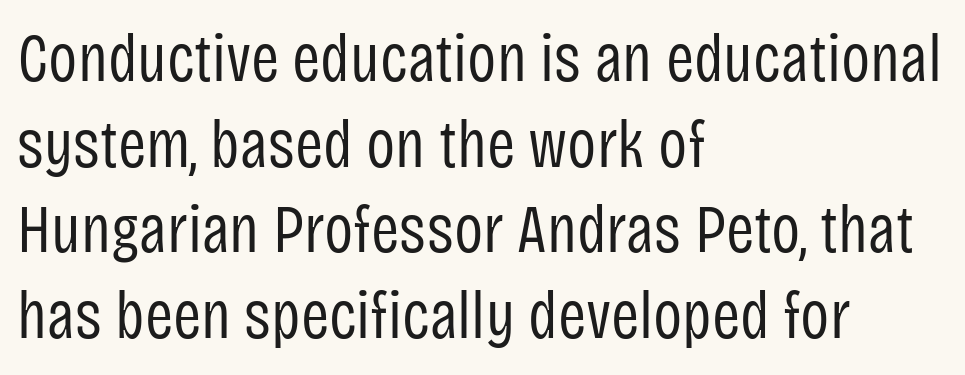
{"serif": "no", "italic": "no", "bold": "no", "weight": "regular", "width": "condensed", "stroke_contrast": "low", "x_height": "large", "monospaced": "no", "underline": "no", "align": "left", "line_spacing": "normal", "line_spacing_ratio": 1.26, "letter_spacing": "normal", "letter_spacing_em": 0.0, "glyph_px": 68}
